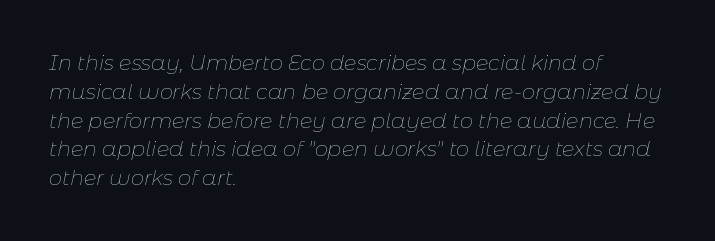
{"italic": "yes", "lean": "right", "slant_degrees": 11, "bold": "no", "underline": "no", "align": "left", "line_spacing": "normal", "line_spacing_ratio": 1.37, "letter_spacing": "normal", "letter_spacing_em": 0.0, "glyph_px": 21}
